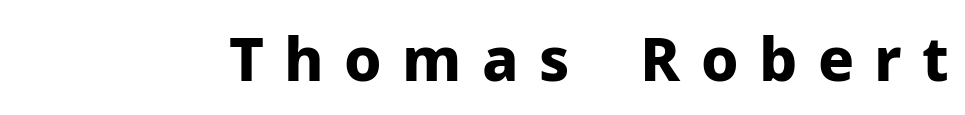
The image shows 60 px bold sans-serif type, upright; set unusually wide letter spacing (+0.34 em), not underlined; low stroke contrast and a medium x-height.
